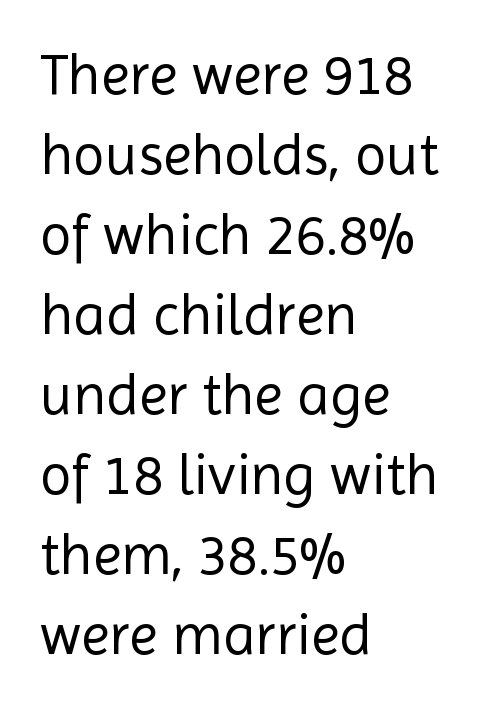
Q: Is the text bold? A: No.
Q: Is the text italic (slanted)? A: No, it is upright.
Q: Is the typeface a serif or a sans-serif typeface? A: Sans-serif.
Q: Is the text underlined? A: No.
Q: How is the paragraph aligned? A: Left-aligned.
Q: Is the spacing between letters normal or unusually wide? A: Normal.
Q: Is the spacing between lines tight, normal or loose? A: Normal.
Q: Width (condensed, normal, or wide)? A: Normal.
Q: x-height? A: Medium.
Q: Monospaced? A: No.
